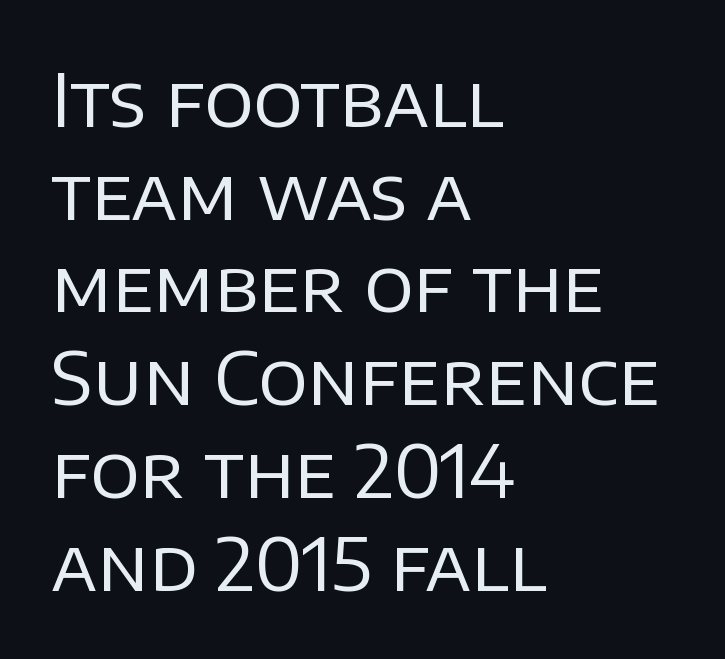
The image shows 73 px regular-weight sans-serif type, upright; set left-aligned, normal line spacing (1.27x), normal letter spacing, not underlined; low stroke contrast and a large x-height.
